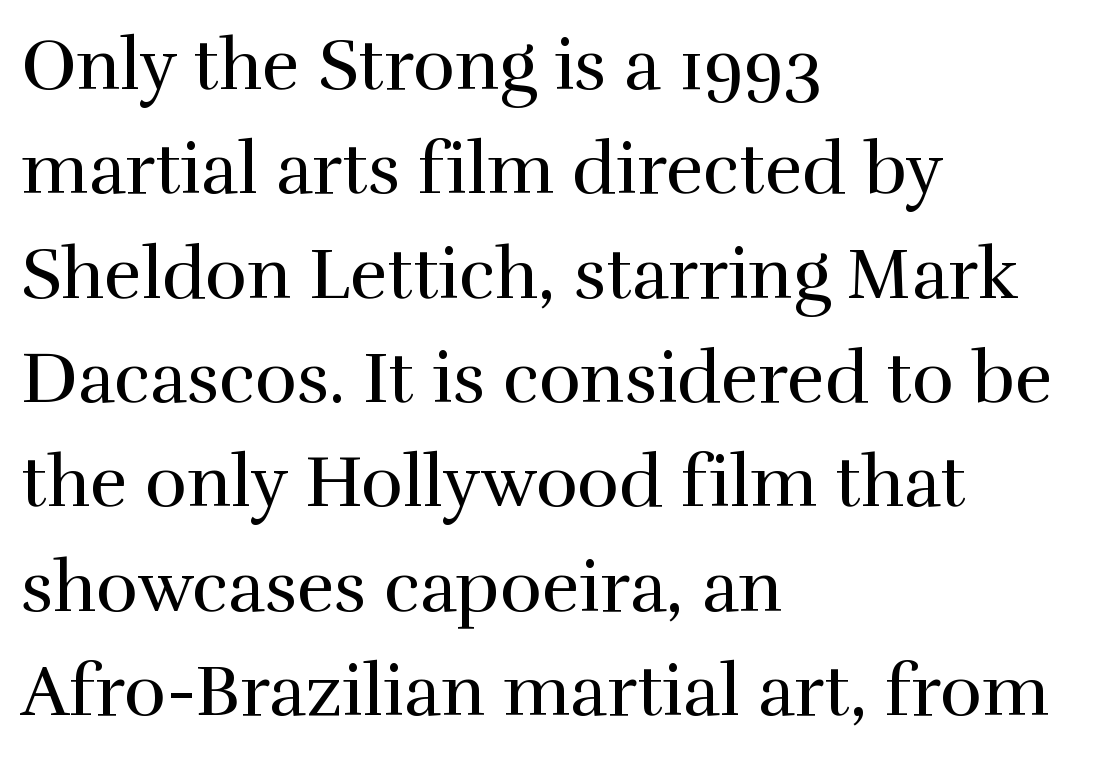
The image shows 71 px regular-weight serif type, upright; set left-aligned, normal line spacing (1.47x), normal letter spacing, not underlined; a medium x-height.
